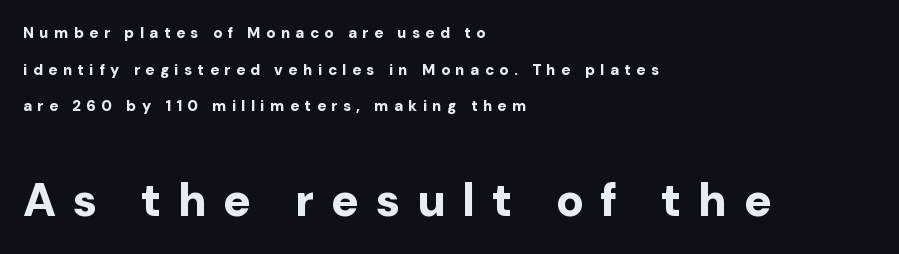
The space directly below the letters is spotless. The letters stand straight up with perfectly vertical stems. Short note: letters widely spaced. The rendering enlarges the type as you move from the upper chunk to the lower. Every letter is thick-stroked: bold, no question. Character widths vary here, with narrow letters taking less room than wide ones.
